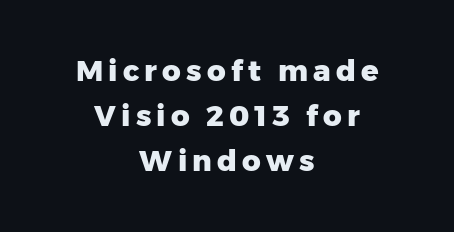
Q: Is the text bold? A: Yes.
Q: Is the text italic (slanted)? A: No, it is upright.
Q: Is the typeface a serif or a sans-serif typeface? A: Sans-serif.
Q: Is the text underlined? A: No.
Q: How is the paragraph aligned? A: Centered.
Q: Is the spacing between lines tight, normal or loose? A: Normal.
Q: Width (condensed, normal, or wide)? A: Normal.
Q: Stroke contrast? A: Low.
Q: x-height? A: Medium.
Q: Monospaced? A: No.
